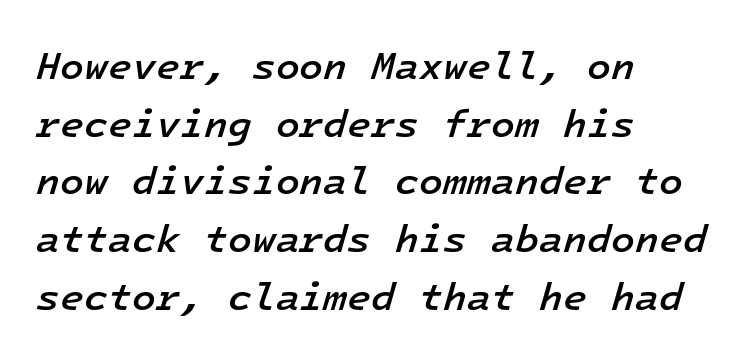
Q: Is the text bold? A: Semi-bold.
Q: Is the text italic (slanted)? A: Yes, it leans right by about 16 degrees.
Q: Is the text underlined? A: No.
Q: How is the paragraph aligned? A: Left-aligned.
Q: Is the spacing between letters normal or unusually wide? A: Normal.
Q: Is the spacing between lines tight, normal or loose? A: Normal.
Q: Width (condensed, normal, or wide)? A: Normal.
Q: Stroke contrast? A: Low.
Q: x-height? A: Medium.
Q: Monospaced? A: Yes.
